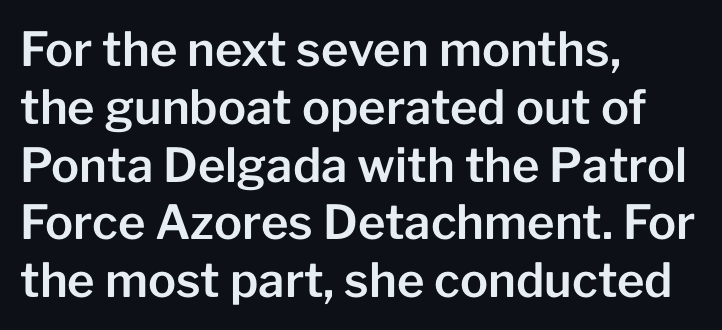
{"serif": "no", "italic": "no", "width": "normal", "stroke_contrast": "low", "x_height": "medium", "monospaced": "no", "underline": "no", "align": "left", "line_spacing_ratio": 1.23, "letter_spacing": "normal", "letter_spacing_em": 0.0, "glyph_px": 47}
